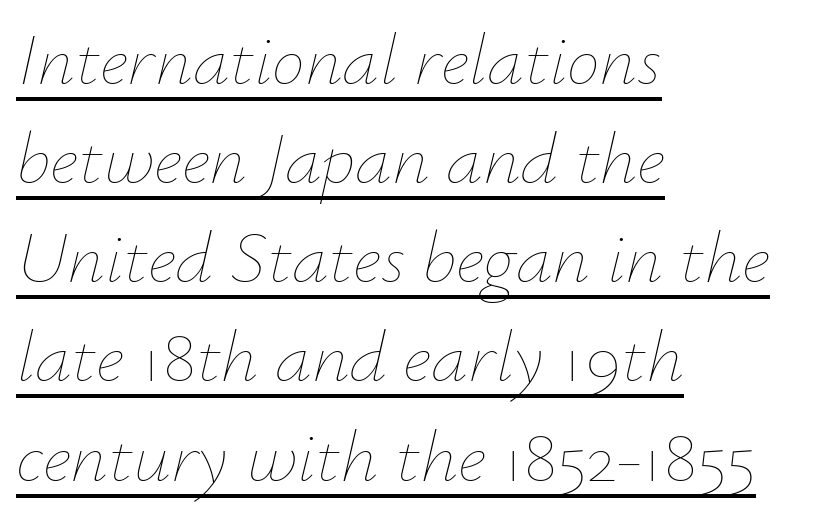
Q: Is the text bold? A: No.
Q: Is the text italic (slanted)? A: Yes, it leans right by about 12 degrees.
Q: Is the text underlined? A: Yes.
Q: How is the paragraph aligned? A: Left-aligned.
Q: Is the spacing between letters normal or unusually wide? A: Normal.
Q: Is the spacing between lines tight, normal or loose? A: Normal.
Q: Width (condensed, normal, or wide)? A: Normal.
Q: Stroke contrast? A: Low.
Q: x-height? A: Small.
Q: Monospaced? A: No.
